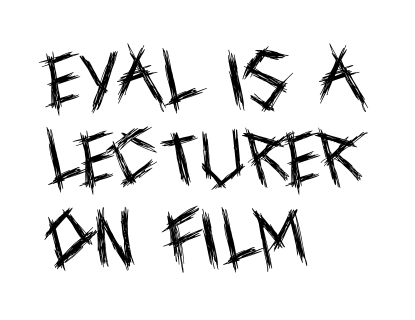
Alignment: flush left. The letters advance in unequal steps, a hallmark of proportional type. A roman cut, with each character standing at attention. The letters look calm and open, with moderate or lighter stems. Tracking here is standard; glyphs follow each other at the usual distance. Nobody drew a line under any word here.
